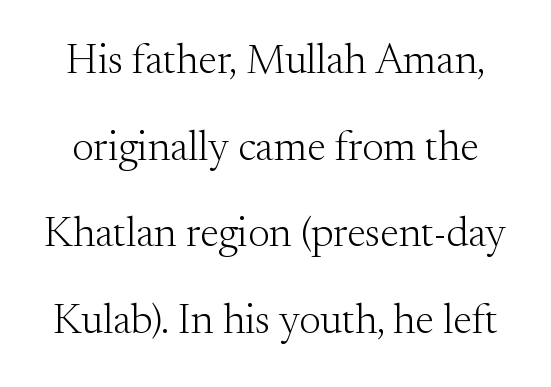
The rendering uses a large line-height, opening up the rows. There is no visible air inserted between adjacent glyphs. Designer's note — italics off, roman on. The typesetting does not lean heavy: it is not bold. The zone under the glyphs is completely vacant. Does the type have serifs? Yes, each stem ends in a small foot.
